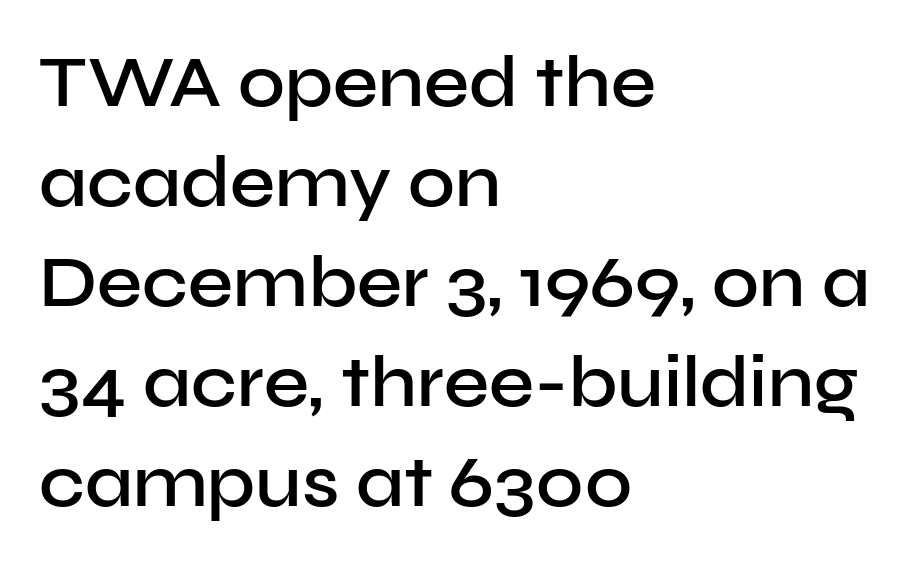
{"serif": "no", "italic": "no", "bold": "semi", "weight": "semibold", "width": "normal", "stroke_contrast": "low", "x_height": "medium", "monospaced": "no", "underline": "no", "align": "left", "line_spacing": "normal", "line_spacing_ratio": 1.39, "letter_spacing": "normal", "letter_spacing_em": 0.0, "glyph_px": 72}
